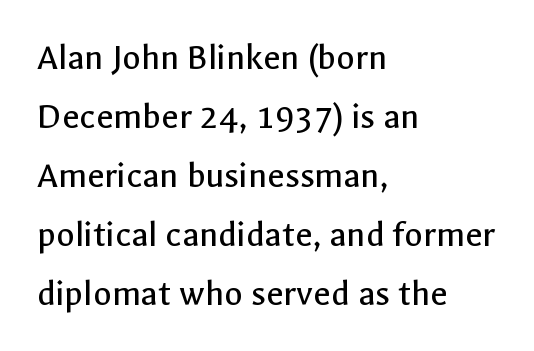
{"serif": "no", "italic": "no", "bold": "no", "weight": "regular", "width": "normal", "x_height": "medium", "monospaced": "no", "underline": "no", "align": "left", "line_spacing": "normal", "line_spacing_ratio": 1.55, "letter_spacing": "normal", "letter_spacing_em": 0.0, "glyph_px": 38}
